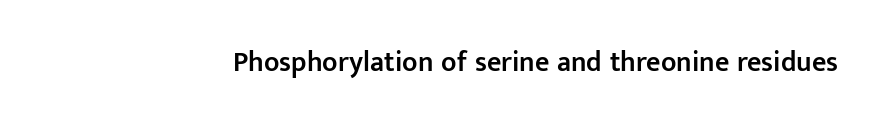
A bit beefed up — I'd call it semibold rather than bold. Look at the tracking — it's just the regular setting, nothing added. The space beneath each line is pristine and unruled. Varying glyph widths throughout — classic text-font behaviour. Typographically, this falls in the sans-serif category.
